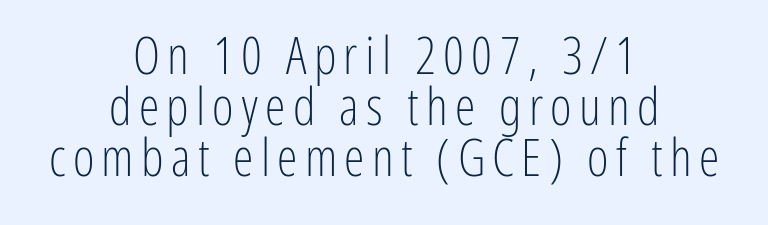
The image shows 52 px light, condensed sans-serif type, upright; set centered, tight line spacing (0.98x), not underlined; low stroke contrast and a medium x-height.
